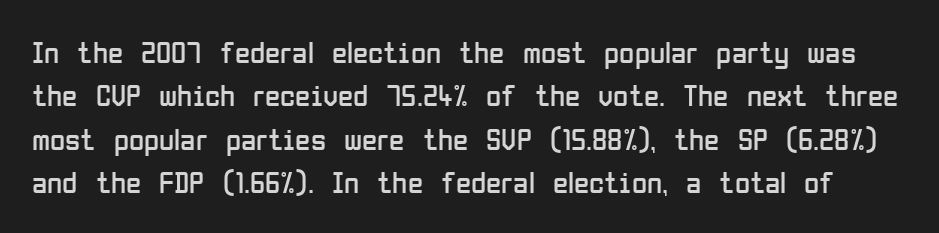
Has an underline been added? It has not. How would I describe the line gaps? Plain and ordinary. Stems here are at most as thick as an everyday book face. Typographically, this falls in the sans-serif category. Posture: vertical.
